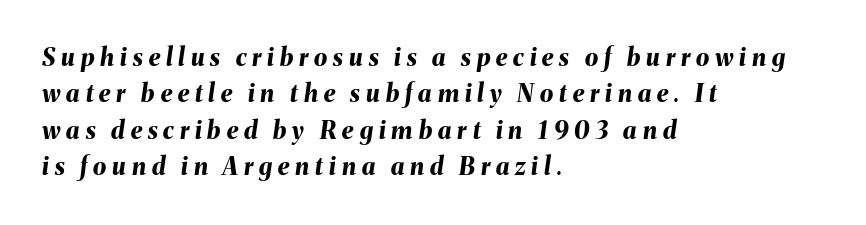
The image shows 24 px bold type, italic (leaning right); set left-aligned, normal line spacing (1.52x), unusually wide letter spacing (+0.25 em), not underlined.
